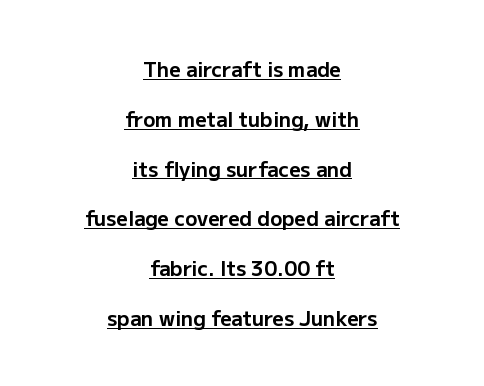
The image shows 20 px bold type, upright; set centered, loose line spacing (2.49x), normal letter spacing, underlined.
